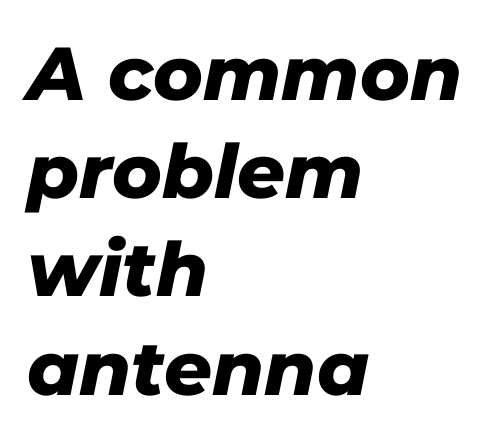
The characters look thick and weighty, a clear bold. Characters are canted at an angle relative to the baseline's perpendicular. The text block is weighted toward the left margin, trailing off unevenly rightward. Do the characters align in a grid? No, the font is proportional. The horizontal fit of the characters is conventional and even.
